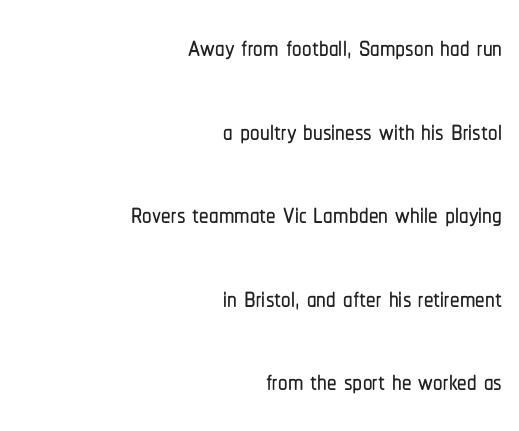
The image shows 38 px condensed sans-serif type, upright; set right-aligned, loose line spacing (2.2x), normal letter spacing, not underlined; low stroke contrast and a medium x-height.
